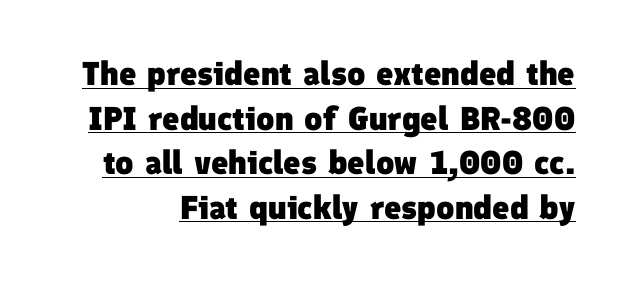
The image shows 33 px heavy sans-serif type; set normal line spacing (1.35x), normal letter spacing, underlined; low stroke contrast and a medium x-height.
